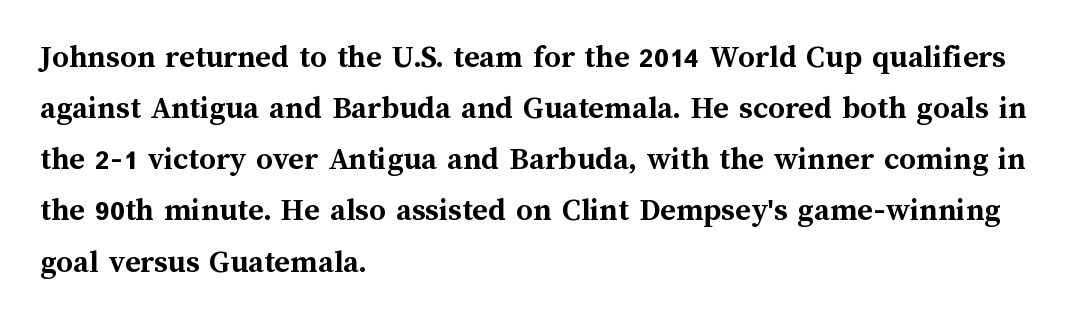
Look at the stroke-to-counter ratio: heavy, a bold. Posture: vertical. Characters follow at the spacing the type designer built in. The foot of each line stays bare and open. Is there much room between lines? A standard amount, neither cramped nor airy. In CSS terms this would be text-align: left.
